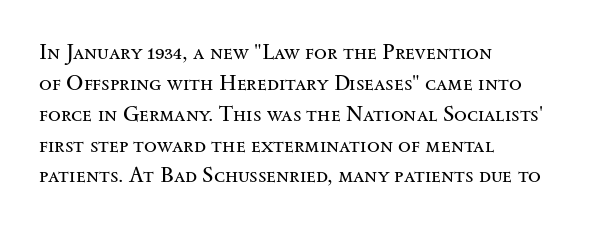
The image shows 21 px text type, upright; set left-aligned, normal line spacing (1.47x), normal letter spacing, not underlined.
